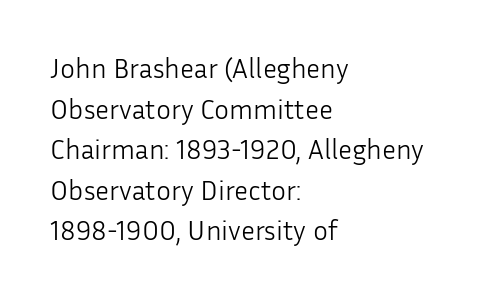
Q: Is the text bold? A: No.
Q: Is the text italic (slanted)? A: No, it is upright.
Q: Is the typeface a serif or a sans-serif typeface? A: Sans-serif.
Q: Is the text underlined? A: No.
Q: How is the paragraph aligned? A: Left-aligned.
Q: Is the spacing between letters normal or unusually wide? A: Normal.
Q: Is the spacing between lines tight, normal or loose? A: Normal.
Q: Width (condensed, normal, or wide)? A: Normal.
Q: Stroke contrast? A: Low.
Q: x-height? A: Medium.
Q: Monospaced? A: No.
